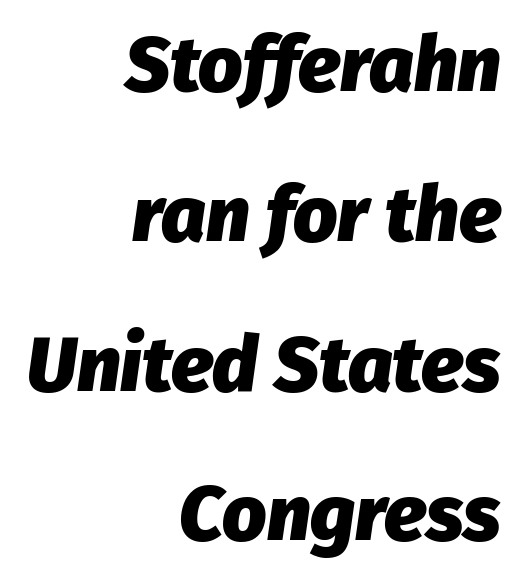
Q: Is the text bold? A: Yes.
Q: Is the text italic (slanted)? A: Yes, it leans right by about 8 degrees.
Q: Is the text underlined? A: No.
Q: How is the paragraph aligned? A: Right-aligned.
Q: Is the spacing between letters normal or unusually wide? A: Normal.
Q: Is the spacing between lines tight, normal or loose? A: Loose.
Q: Width (condensed, normal, or wide)? A: Normal.
Q: Stroke contrast? A: Low.
Q: x-height? A: Medium.
Q: Monospaced? A: No.
